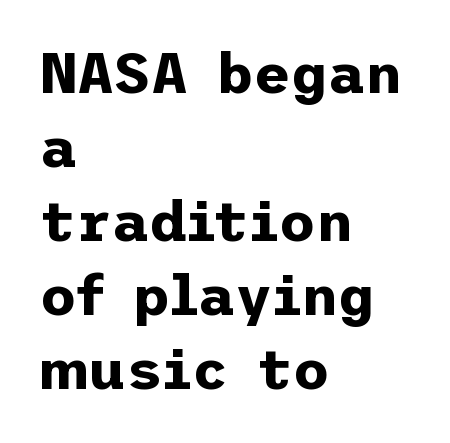
Each new line begins a customary step beneath the previous one. Typographic density is high because the face is bold. Each line starts at the same left margin while the right side varies. To sum up the face: it is a sans, with no serifs. Inter-character spacing is left at the font's built-in metrics. A clean baseline with only descenders dipping below it.
